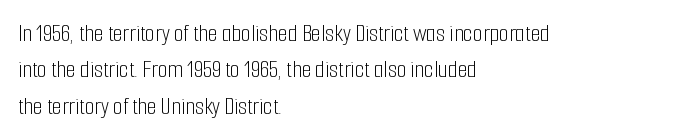
Q: Is the text bold? A: No.
Q: Is the text italic (slanted)? A: No, it is upright.
Q: Is the text underlined? A: No.
Q: How is the paragraph aligned? A: Left-aligned.
Q: Is the spacing between letters normal or unusually wide? A: Normal.
Q: Is the spacing between lines tight, normal or loose? A: Normal.
